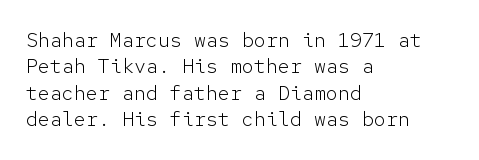
Characters remain perfectly vertical along every line. Rows of type keep a routine distance in the vertical direction. The face looks like a standard text weight, possibly lighter. Letter spacing: default. Each row of text sits above clean, open space.
